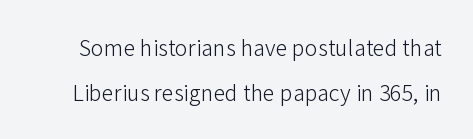
{"italic": "no", "bold": "no", "underline": "no", "line_spacing_ratio": 1.87, "letter_spacing": "normal", "letter_spacing_em": 0.0, "glyph_px": 24}
